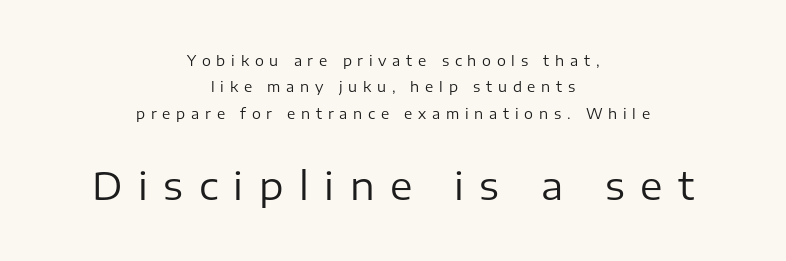
{"serif": "no", "italic": "no", "bold": "no", "weight": "regular", "width": "normal", "stroke_contrast": "low", "x_height": "medium", "monospaced": "no", "underline": "no", "align": "center", "line_spacing_ratio": 1.88, "letter_spacing": "wide", "letter_spacing_em": 0.41, "larger_block": "second", "size_ratio": 2.71, "glyph_px": 38}
